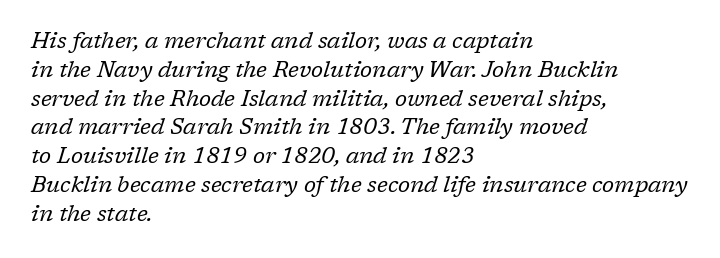
{"italic": "yes", "lean": "right", "slant_degrees": 17, "bold": "no", "underline": "no", "align": "left", "line_spacing": "normal", "line_spacing_ratio": 1.31, "letter_spacing": "normal", "letter_spacing_em": 0.0, "glyph_px": 22}
